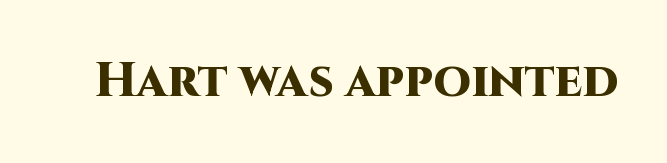
Look at the bottom of the vertical strokes: they stop flat, with no serifs. The face used here is proportionally spaced, like ordinary book or web type. Caption: bold face, heavy strokes. This is roman type, the default non-slanted kind. Honestly, there is no underline to notice here at all.
